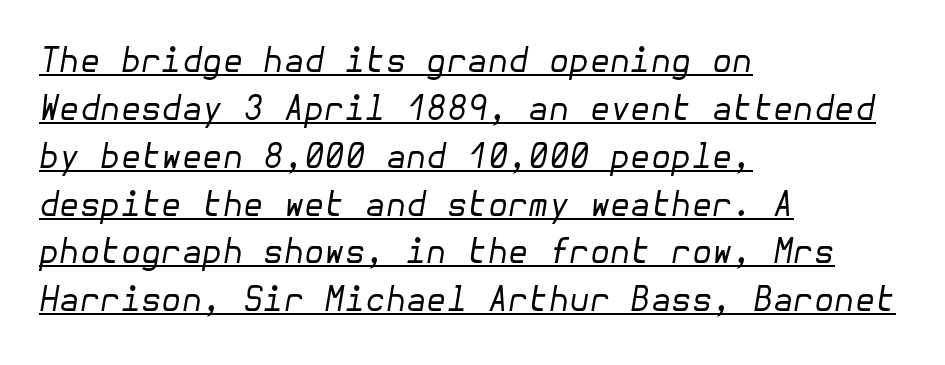
Q: Is the text bold? A: No.
Q: Is the text italic (slanted)? A: Yes, it leans right by about 10 degrees.
Q: Is the text underlined? A: Yes.
Q: How is the paragraph aligned? A: Left-aligned.
Q: Is the spacing between letters normal or unusually wide? A: Normal.
Q: Is the spacing between lines tight, normal or loose? A: Normal.
Q: Width (condensed, normal, or wide)? A: Normal.
Q: Stroke contrast? A: Low.
Q: x-height? A: Medium.
